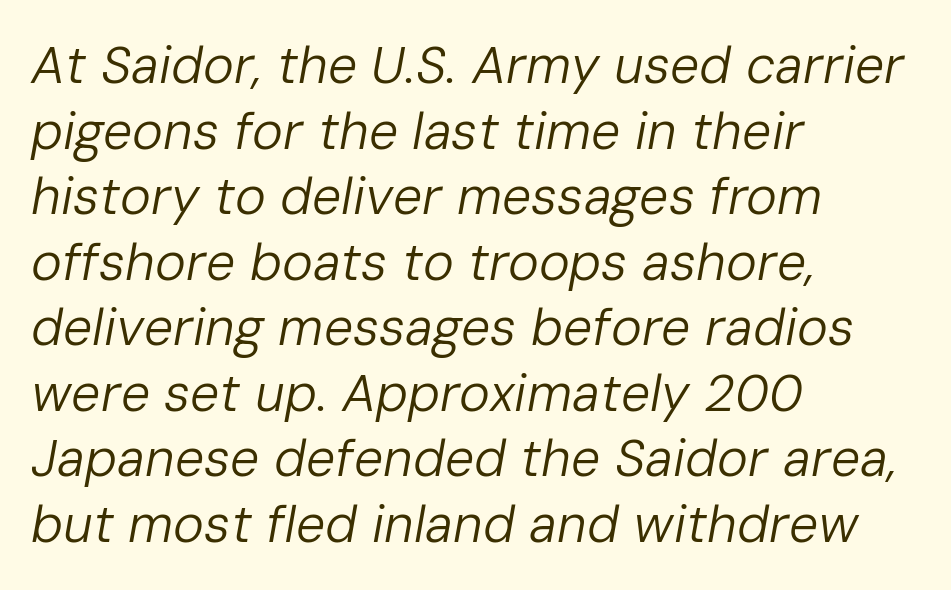
Left-aligned paragraph, ragged on the right. Notice how the stems are inclined rather than vertical — that's the hallmark of italics. Do the characters align in a grid? No, the font is proportional. The letterforms sit shoulder to shoulder at normal distance. Decoration check: the copy has no underline. Caption: face not bold, strokes unweighted.
